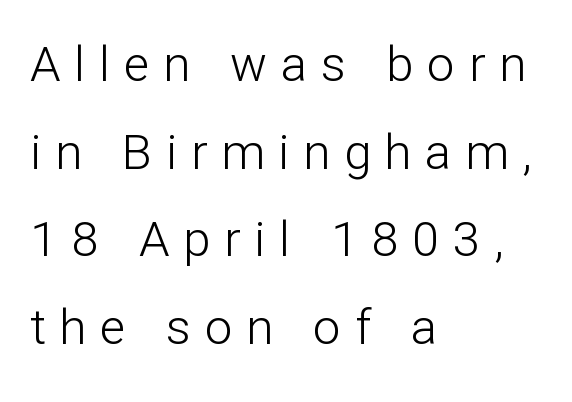
{"serif": "no", "italic": "no", "bold": "no", "weight": "light", "width": "normal", "stroke_contrast": "low", "x_height": "medium", "monospaced": "no", "underline": "no", "align": "left", "line_spacing_ratio": 1.79, "letter_spacing": "wide", "letter_spacing_em": 0.28, "glyph_px": 49}
